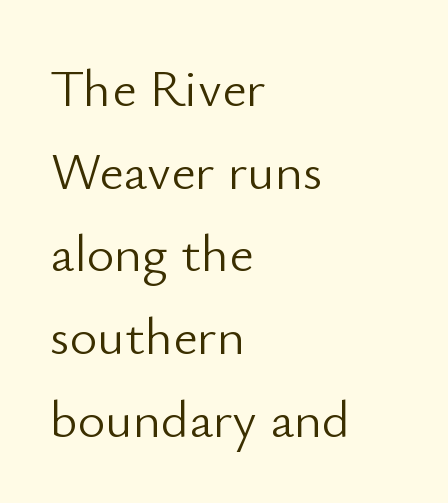
The text block is weighted toward the left margin, trailing off unevenly rightward. Regarding leading, the lines here are spaced in the standard way. Each letter's strokes conclude bluntly, with no projecting serifs. The face used here is proportionally spaced, like ordinary book or web type. Honestly, there is no underline to notice here at all.
